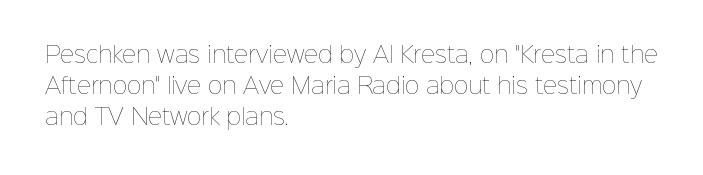
{"italic": "no", "bold": "no", "underline": "no", "align": "left", "line_spacing": "normal", "line_spacing_ratio": 1.4, "letter_spacing": "normal", "letter_spacing_em": 0.0, "glyph_px": 22}
